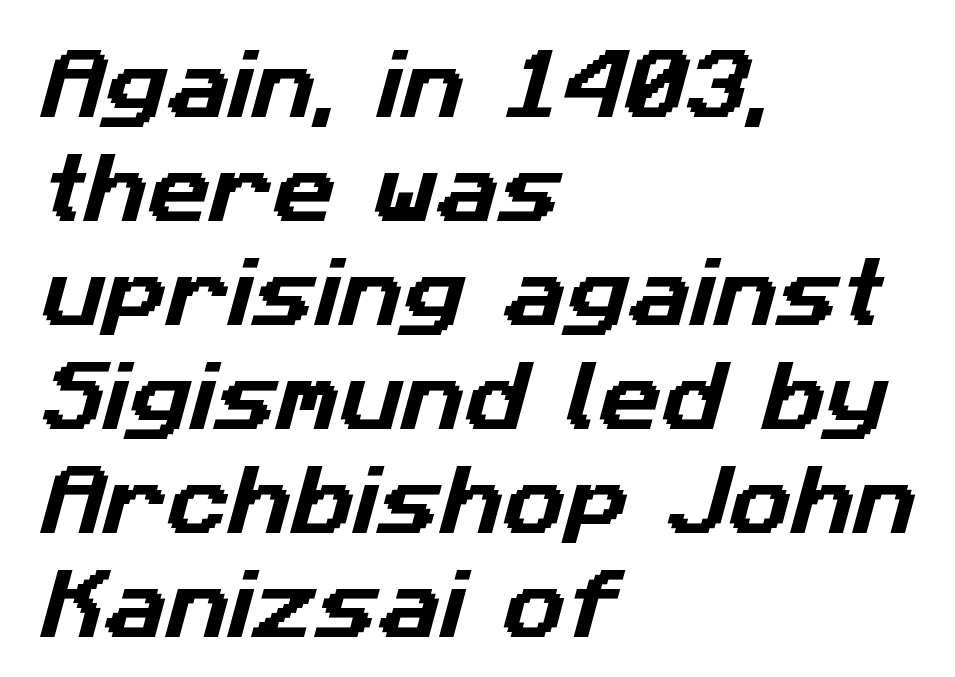
{"serif": "no", "width": "normal", "stroke_contrast": "low", "x_height": "medium", "monospaced": "no", "underline": "no", "align": "left", "line_spacing": "normal", "line_spacing_ratio": 1.35, "letter_spacing": "normal", "letter_spacing_em": 0.0, "glyph_px": 77}
